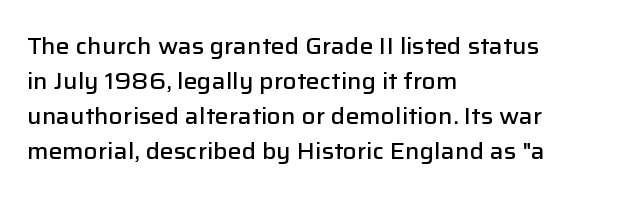
Teacher's note: observe the even left margin — that is flush-left alignment. The letters stand upright; this is a roman face. The string is rendered with underlining switched off. A somewhat darkened texture: the type is semibold rather than bold.
